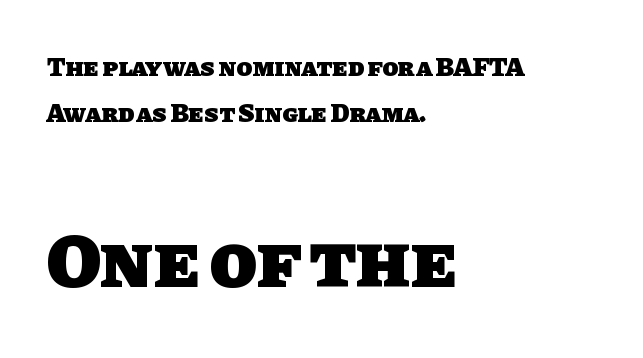
Q: Is the text bold? A: Yes.
Q: Is the typeface a serif or a sans-serif typeface? A: Sans-serif.
Q: Is the text underlined? A: No.
Q: How is the paragraph aligned? A: Left-aligned.
Q: Is the spacing between letters normal or unusually wide? A: Normal.
Q: Which block of text is set in a larger size, the first (top) or the second (bottom)? A: The second (bottom) one.
Q: Width (condensed, normal, or wide)? A: Normal.
Q: Stroke contrast? A: Low.
Q: x-height? A: Large.
Q: Monospaced? A: No.
